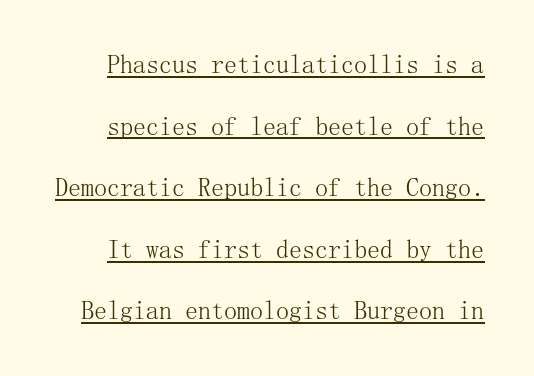
The rendering uses a large line-height, opening up the rows. Posture: straight, roman, zero tilt. Glance below the letters and you will spot a drawn line. Caption: face not bold, strokes unweighted. Does extra space separate the letters? No, they use regular spacing.
